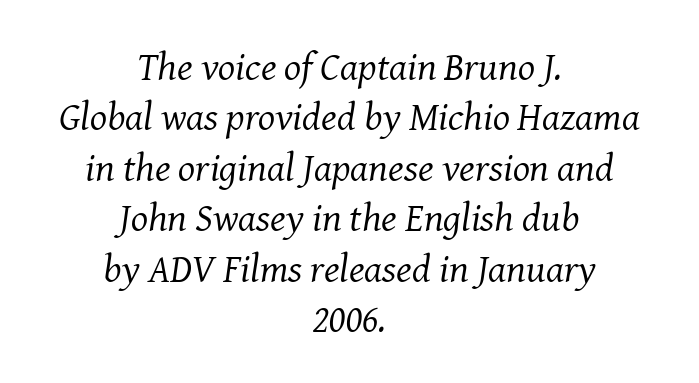
Descenders are the only things crossing below the line. Letterform terminals end in serifs throughout the passage. A light-to-regular cut is what we see here. The lines are quadded center. Here the designer chose a conventional face with non-uniform glyph widths. The space between consecutive lines is moderate.
